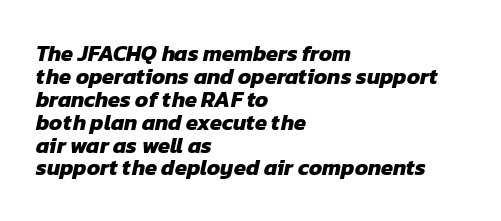
{"bold": "yes", "underline": "no", "align": "left", "line_spacing": "tight", "line_spacing_ratio": 1.04, "letter_spacing": "normal", "letter_spacing_em": 0.0, "glyph_px": 22}
